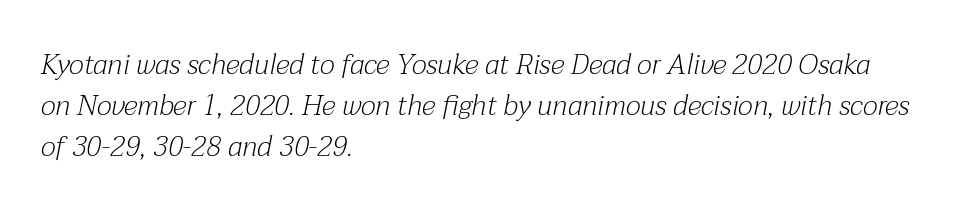
{"serif": "yes", "italic": "yes", "lean": "right", "slant_degrees": 12, "bold": "no", "weight": "light", "width": "normal", "stroke_contrast": "medium", "x_height": "medium", "monospaced": "no", "underline": "no", "align": "left", "line_spacing": "normal", "line_spacing_ratio": 1.46, "letter_spacing": "normal", "letter_spacing_em": 0.0, "glyph_px": 28}
